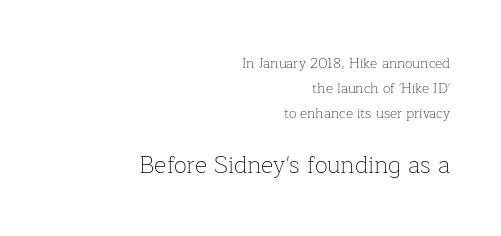
Q: Is the text bold? A: No.
Q: Is the text italic (slanted)? A: No, it is upright.
Q: Is the text underlined? A: No.
Q: How is the paragraph aligned? A: Right-aligned.
Q: Is the spacing between letters normal or unusually wide? A: Normal.
Q: Which block of text is set in a larger size, the first (top) or the second (bottom)? A: The second (bottom) one.
